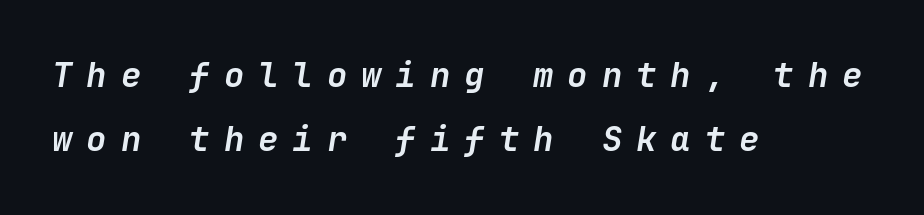
{"italic": "yes", "lean": "right", "slant_degrees": 9, "bold": "yes", "weight": "semibold", "width": "normal", "stroke_contrast": "low", "x_height": "medium", "underline": "no", "align": "left", "line_spacing_ratio": 1.89, "letter_spacing": "wide", "letter_spacing_em": 0.41, "glyph_px": 34}
